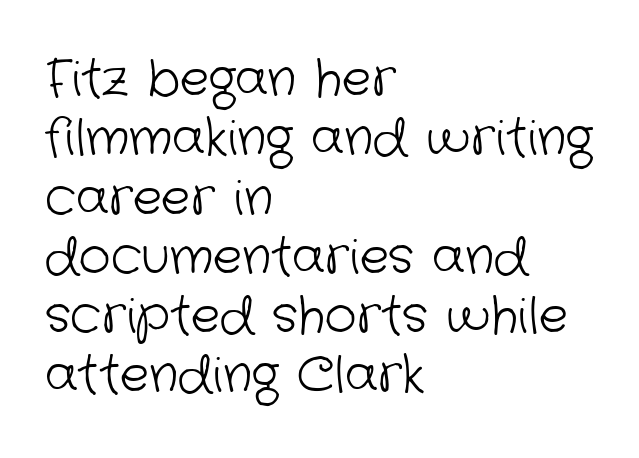
The image shows 49 px light sans-serif type; set left-aligned, line spacing 1.21x, normal letter spacing, not underlined; low stroke contrast and a medium x-height.
